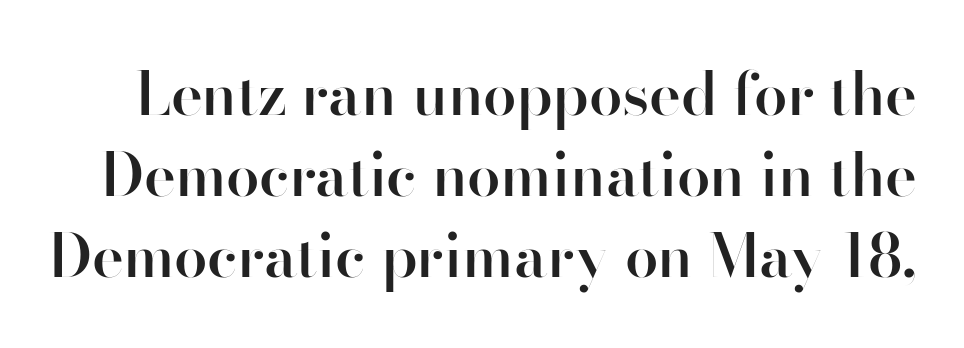
Designer's note — italics off, roman on. Do the characters align in a grid? No, the font is proportional. Descenders are the only things crossing below the line. Glyph-to-glyph distance matches everyday printed text. These lines carry some extra weight — a demibold, not a full bold.
